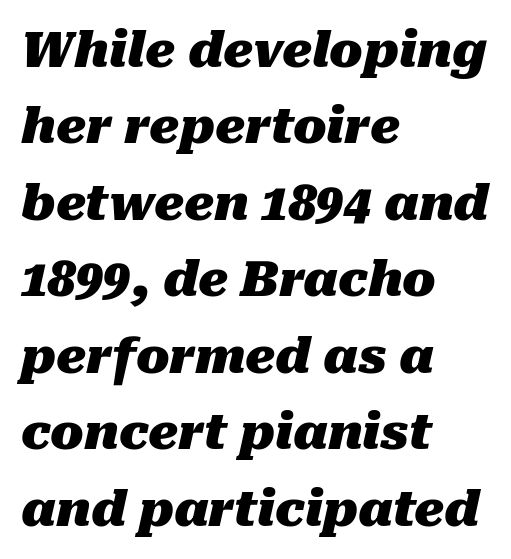
Q: Is the text bold? A: Yes.
Q: Is the text italic (slanted)? A: Yes, it leans right by about 10 degrees.
Q: Is the text underlined? A: No.
Q: How is the paragraph aligned? A: Left-aligned.
Q: Is the spacing between letters normal or unusually wide? A: Normal.
Q: Is the spacing between lines tight, normal or loose? A: Normal.
Q: Width (condensed, normal, or wide)? A: Normal.
Q: Stroke contrast? A: Medium.
Q: x-height? A: Medium.
Q: Monospaced? A: No.
